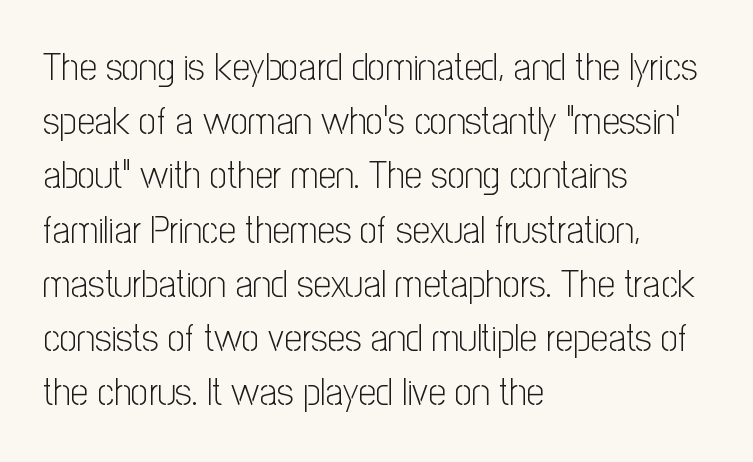
The image shows 39 px light, condensed sans-serif type, upright; set left-aligned, normal line spacing (1.39x), normal letter spacing, not underlined; low stroke contrast and a medium x-height.
